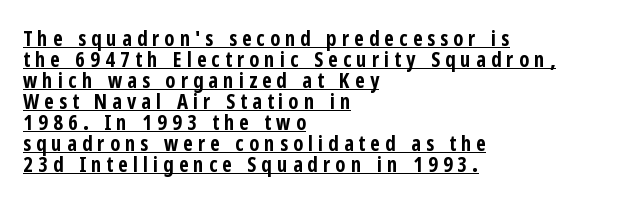
{"italic": "no", "bold": "yes", "underline": "yes", "align": "left", "line_spacing": "tight", "line_spacing_ratio": 1.0, "letter_spacing": "wide", "letter_spacing_em": 0.24, "glyph_px": 21}
